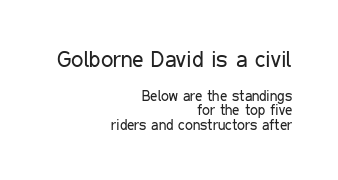
{"italic": "no", "bold": "no", "underline": "no", "align": "right", "line_spacing": "tight", "line_spacing_ratio": 1.05, "letter_spacing": "normal", "letter_spacing_em": 0.0, "larger_block": "first", "size_ratio": 1.57, "glyph_px": 22}
